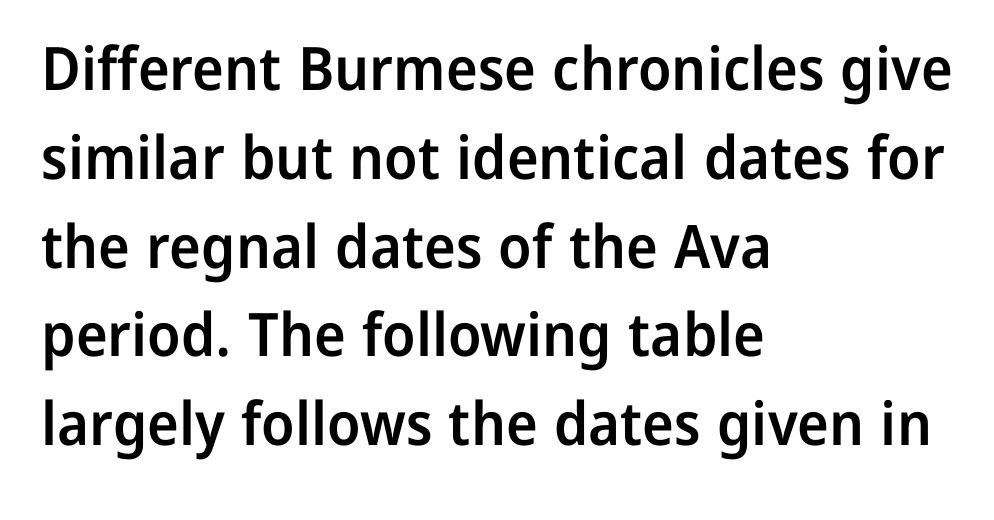
Q: Is the text bold? A: Semi-bold.
Q: Is the text italic (slanted)? A: No, it is upright.
Q: Is the typeface a serif or a sans-serif typeface? A: Sans-serif.
Q: Is the text underlined? A: No.
Q: How is the paragraph aligned? A: Left-aligned.
Q: Is the spacing between letters normal or unusually wide? A: Normal.
Q: Is the spacing between lines tight, normal or loose? A: Normal.
Q: Width (condensed, normal, or wide)? A: Normal.
Q: Stroke contrast? A: Low.
Q: x-height? A: Medium.
Q: Monospaced? A: No.
